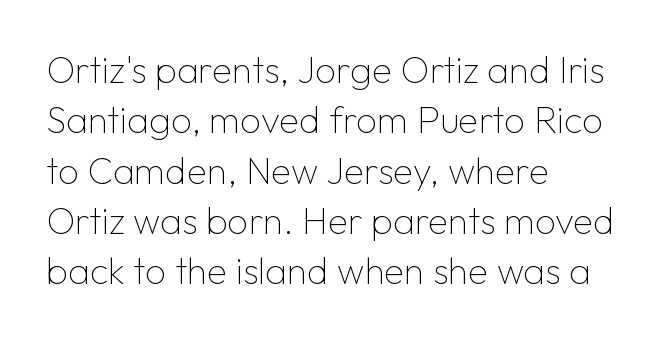
The image shows 37 px thin sans-serif type, upright; set left-aligned, normal line spacing (1.36x), normal letter spacing, not underlined; low stroke contrast and a medium x-height.
